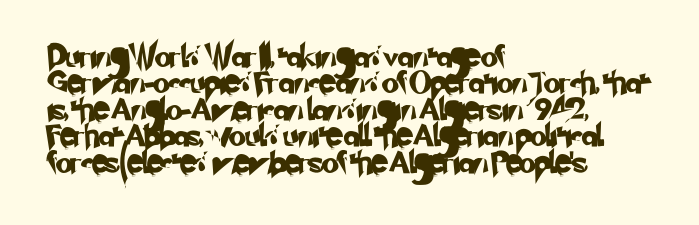
Type without underlining. Students, note that the glyphs here touch the page at normal intervals. Caption: multi-line text, flush left, ragged right.
